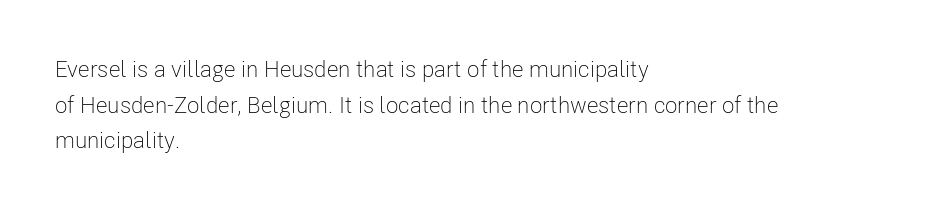
Q: Is the text bold? A: No.
Q: Is the text italic (slanted)? A: No, it is upright.
Q: Is the text underlined? A: No.
Q: How is the paragraph aligned? A: Left-aligned.
Q: Is the spacing between letters normal or unusually wide? A: Normal.
Q: Is the spacing between lines tight, normal or loose? A: Normal.
